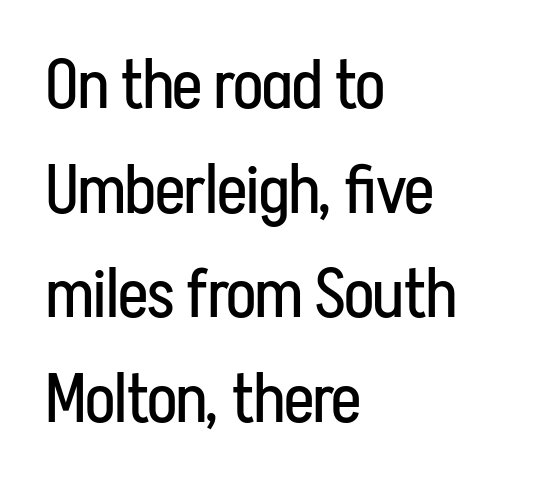
{"serif": "no", "italic": "no", "bold": "no", "weight": "regular", "width": "condensed", "stroke_contrast": "low", "x_height": "medium", "monospaced": "no", "underline": "no", "align": "left", "line_spacing": "normal", "line_spacing_ratio": 1.54, "letter_spacing": "normal", "letter_spacing_em": 0.0, "glyph_px": 68}
